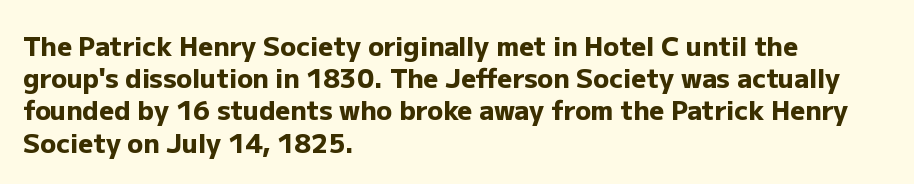
{"italic": "no", "bold": "yes", "underline": "no", "align": "left", "line_spacing_ratio": 1.24, "letter_spacing": "normal", "letter_spacing_em": 0.0, "glyph_px": 26}
